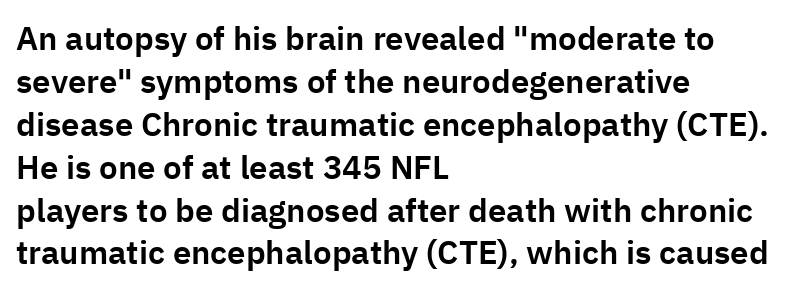
The image shows 33 px sans-serif type, upright; set left-aligned, normal line spacing (1.3x), normal letter spacing, not underlined; low stroke contrast and a medium x-height.
